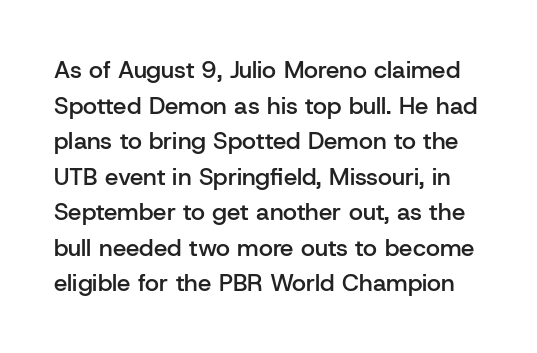
Q: Is the text bold? A: Semi-bold.
Q: Is the text italic (slanted)? A: No, it is upright.
Q: Is the text underlined? A: No.
Q: Is the spacing between letters normal or unusually wide? A: Normal.
Q: Is the spacing between lines tight, normal or loose? A: Normal.
